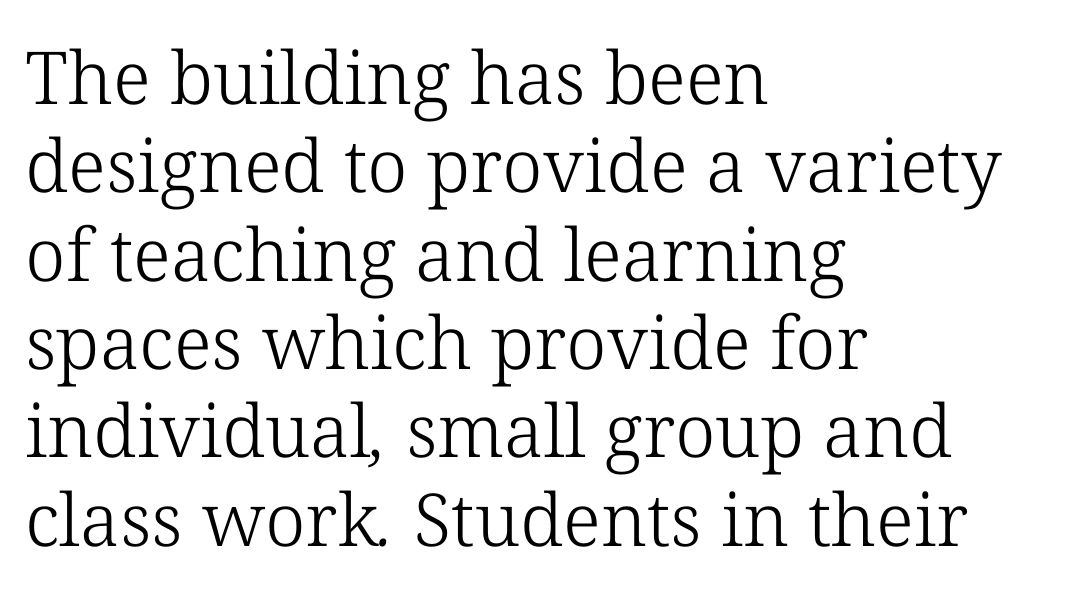
The image shows 73 px light serif type; set left-aligned, line spacing 1.21x, normal letter spacing, not underlined; low stroke contrast and a medium x-height.
